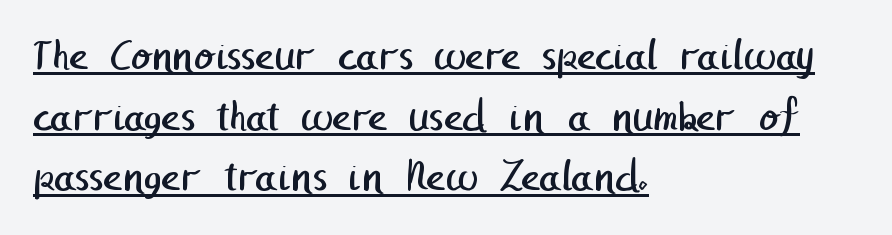
Q: Is the text bold? A: No.
Q: Is the typeface a serif or a sans-serif typeface? A: Sans-serif.
Q: Is the text underlined? A: Yes.
Q: How is the paragraph aligned? A: Left-aligned.
Q: Is the spacing between letters normal or unusually wide? A: Normal.
Q: Is the spacing between lines tight, normal or loose? A: Normal.
Q: Width (condensed, normal, or wide)? A: Normal.
Q: Stroke contrast? A: Low.
Q: x-height? A: Medium.
